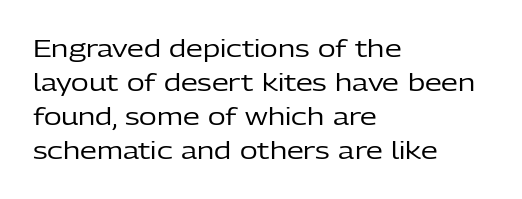
Just letters on the line, the space beneath them empty. The lines sit at an ordinary, default distance from one another. Reading down the block, your eye returns to a fixed left position each line. Think standard paragraph weight, or any step lighter than that.
